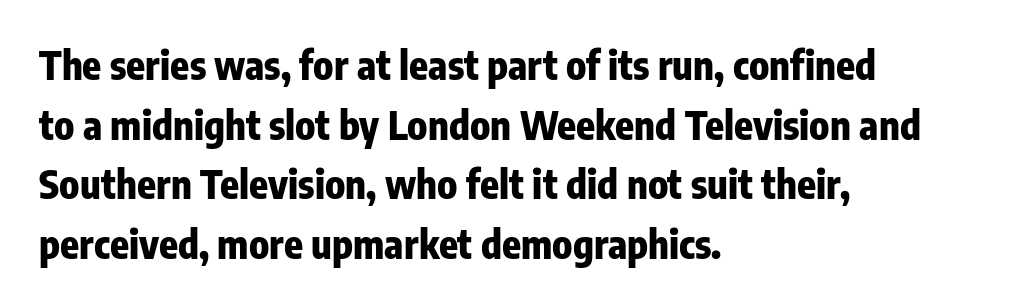
The image shows 39 px heavy, condensed sans-serif type, upright; set left-aligned, normal line spacing (1.53x), normal letter spacing, not underlined; low stroke contrast and a medium x-height.
